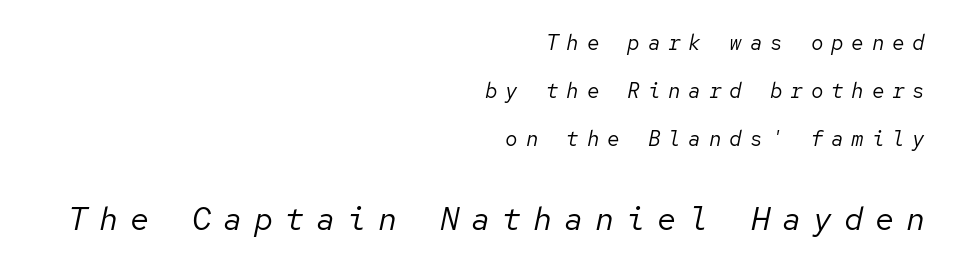
Q: Is the text bold? A: No.
Q: Is the text italic (slanted)? A: Yes, it leans right by about 12 degrees.
Q: Is the text underlined? A: No.
Q: How is the paragraph aligned? A: Right-aligned.
Q: Is the spacing between letters normal or unusually wide? A: Unusually wide.
Q: Is the spacing between lines tight, normal or loose? A: Loose.
Q: Which block of text is set in a larger size, the first (top) or the second (bottom)? A: The second (bottom) one.
Q: Width (condensed, normal, or wide)? A: Normal.
Q: Stroke contrast? A: Low.
Q: x-height? A: Medium.
Q: Monospaced? A: Yes.
